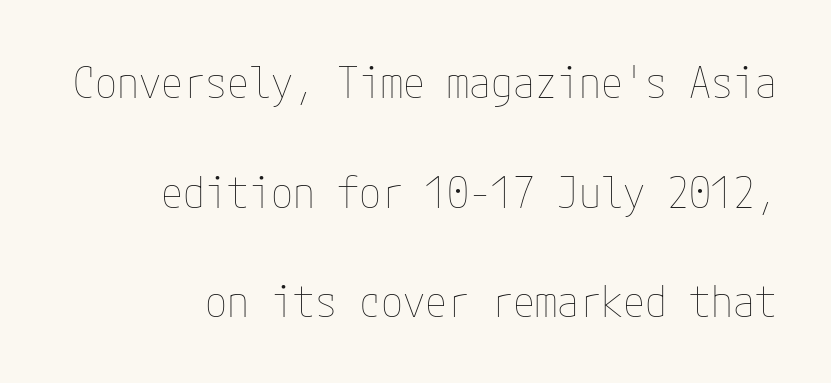
The image shows 44 px thin, condensed type, upright; set loose line spacing (2.49x), normal letter spacing, not underlined; low stroke contrast and a medium x-height.
